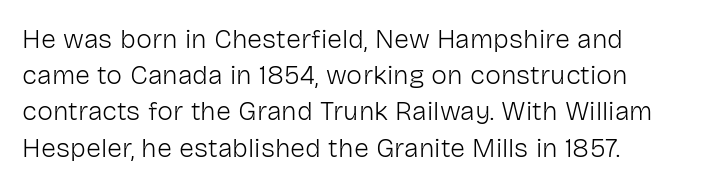
Q: Is the text bold? A: No.
Q: Is the text italic (slanted)? A: No, it is upright.
Q: Is the text underlined? A: No.
Q: How is the paragraph aligned? A: Left-aligned.
Q: Is the spacing between letters normal or unusually wide? A: Normal.
Q: Is the spacing between lines tight, normal or loose? A: Normal.
